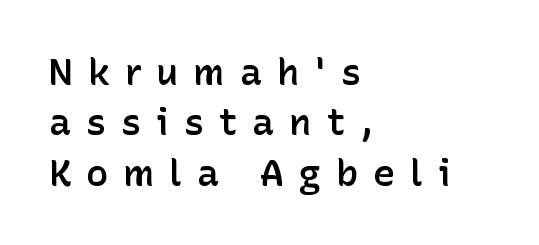
The image shows 37 px semibold sans-serif type, upright; set left-aligned, normal line spacing (1.36x), unusually wide letter spacing (+0.4 em), not underlined; low stroke contrast and a medium x-height.
